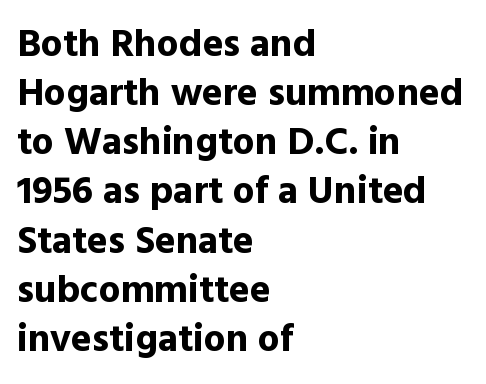
Note the varied advance widths — an 'i' is clearly narrower than an 'm'. Quick note: underline off. The rendering uses a moderate line-height, typical for paragraphs. The typesetter chose a ragged-right arrangement here. Heavy-handed strokes throughout: this text is bold. The designer went with a sans here, leaving each stem footless.
